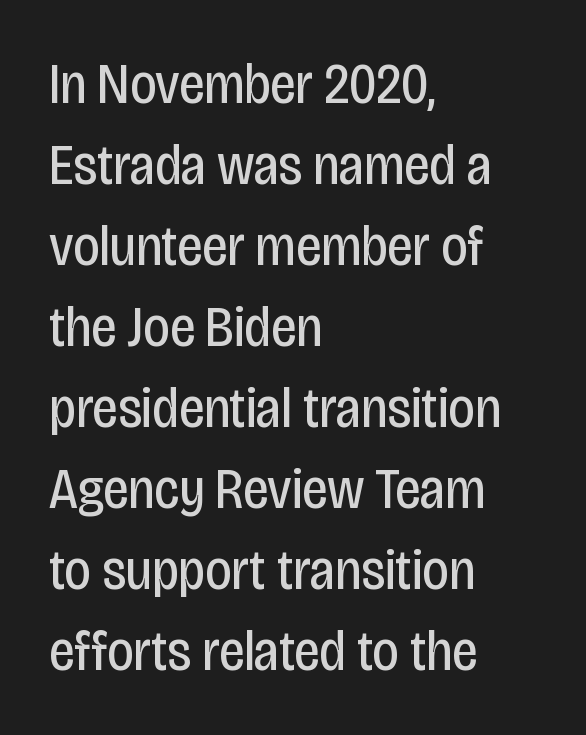
{"serif": "no", "italic": "no", "bold": "no", "weight": "regular", "width": "condensed", "stroke_contrast": "low", "x_height": "large", "monospaced": "no", "underline": "no", "align": "left", "line_spacing": "normal", "line_spacing_ratio": 1.42, "letter_spacing": "normal", "letter_spacing_em": 0.0, "glyph_px": 57}
